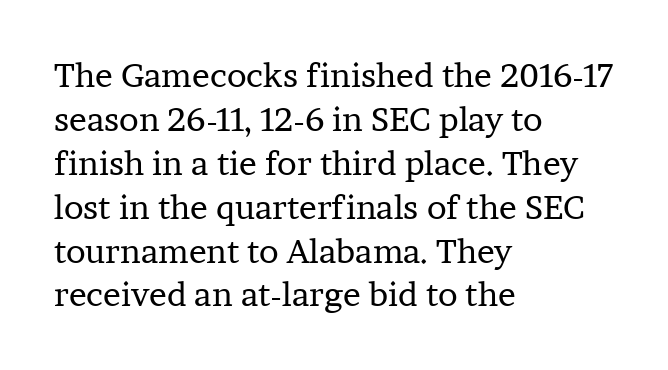
The letters advance in unequal steps, a hallmark of proportional type. The face used here is rendered with its standard letterfit. The lines in this sample share a left origin and differ only in where they stop. Check the space under the baseline: it is left empty. This block has exactly the height ordinary leading produces. Is this a sans? No — the strokes have serifs.
